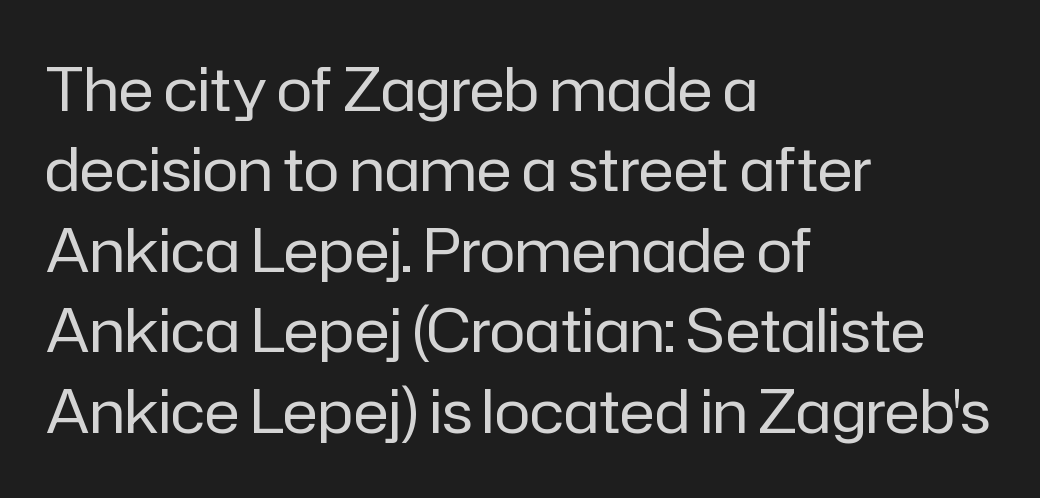
Is this a fixed-width face? No — the glyphs have proportional, varying widths. Does the copy run flush right? No — it runs flush left. The line-height multiplier appears to be the usual default. Rule under the text: the space is simply empty. In terms of letterspacing, this is plain default setting.
